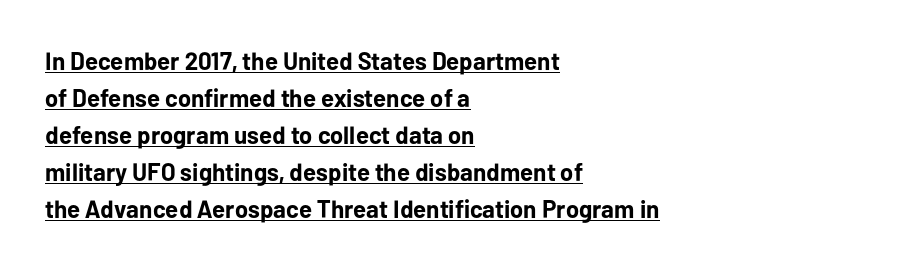
{"italic": "no", "bold": "yes", "underline": "yes", "align": "left", "line_spacing": "normal", "line_spacing_ratio": 1.48, "letter_spacing": "normal", "letter_spacing_em": 0.0, "glyph_px": 25}
